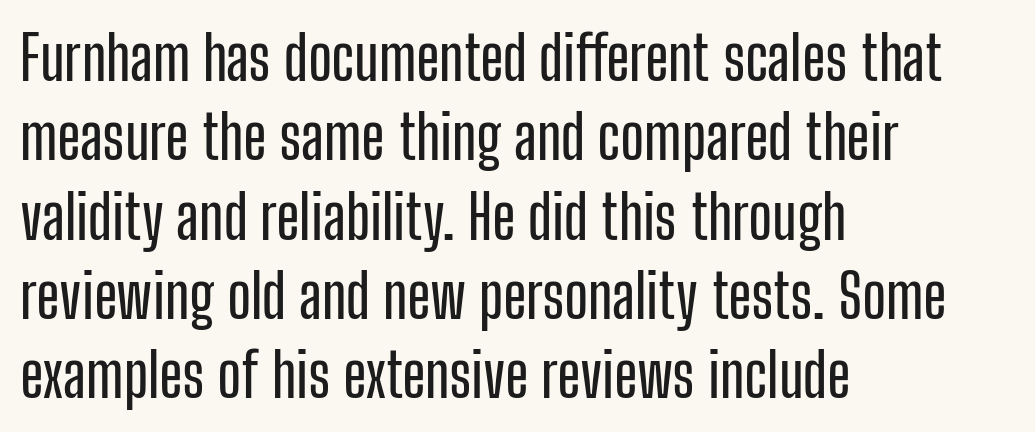
These lines are composed in type without serifs. How would I describe the line gaps? Plain and ordinary. Leftover space on each line is placed entirely after the last word. Tracking value appears to be zero — textbook default spacing. The strip under each line holds only bare page. Every stem runs plumb, perpendicular to the baseline.
